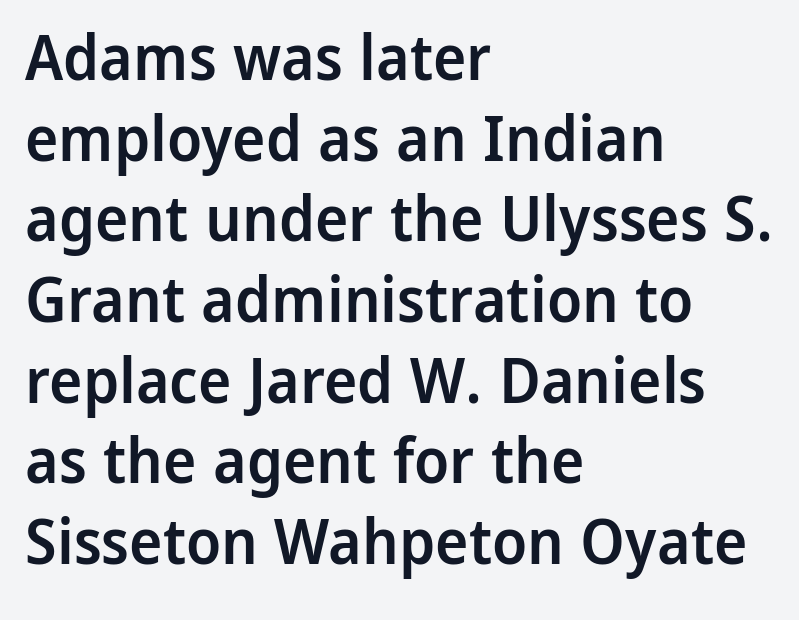
The image shows 63 px semibold sans-serif type, upright; set left-aligned, normal line spacing (1.28x), normal letter spacing, not underlined; low stroke contrast and a medium x-height.
